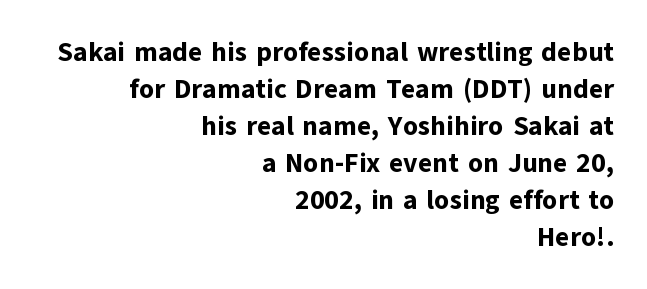
{"italic": "no", "bold": "yes", "underline": "no", "align": "right", "line_spacing": "normal", "line_spacing_ratio": 1.37, "letter_spacing": "normal", "letter_spacing_em": 0.0, "glyph_px": 27}
